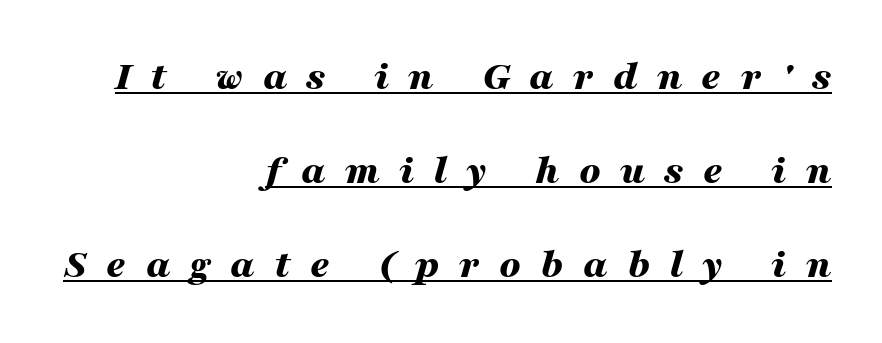
The image shows 42 px bold, wide type, italic (leaning right); set right-aligned, loose line spacing (2.24x), unusually wide letter spacing (+0.46 em), underlined; medium stroke contrast and a medium x-height.
